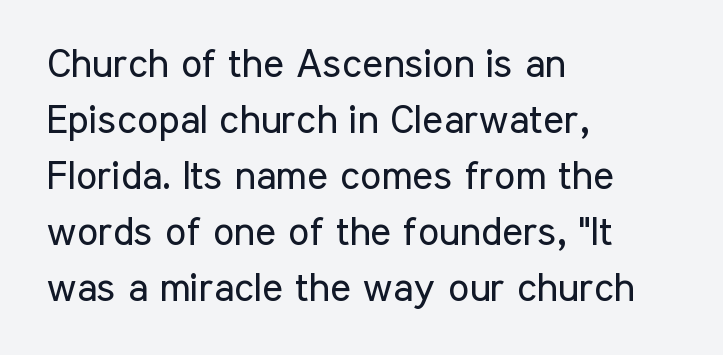
Bare-footed words on every line. The rendering uses natural spacing where letterforms have individual widths. The vertical gap from one line to the next is medium. Unlike italic type, these characters show no tilt at all. Is the stroke heavy? The answer is a plain regular-or-lighter.
